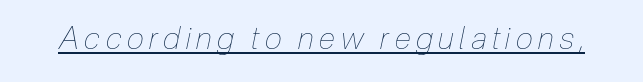
Q: Is the text bold? A: No.
Q: Is the text italic (slanted)? A: Yes, it leans right by about 12 degrees.
Q: Is the text underlined? A: Yes.
Q: Width (condensed, normal, or wide)? A: Condensed.
Q: Stroke contrast? A: Low.
Q: x-height? A: Medium.
Q: Monospaced? A: No.
